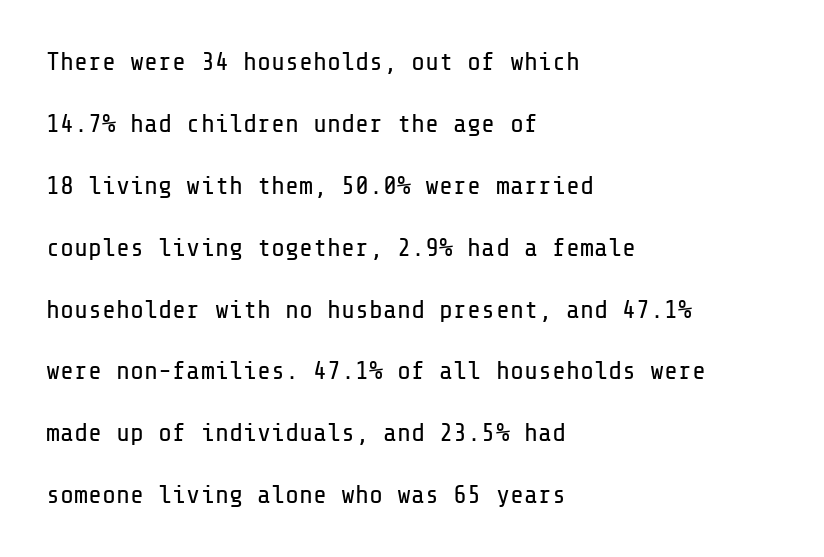
Q: Is the text bold? A: No.
Q: Is the text italic (slanted)? A: No, it is upright.
Q: Is the text underlined? A: No.
Q: How is the paragraph aligned? A: Left-aligned.
Q: Is the spacing between letters normal or unusually wide? A: Normal.
Q: Is the spacing between lines tight, normal or loose? A: Loose.
